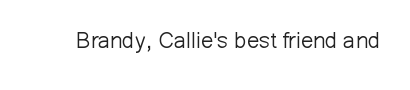
Q: Is the text bold? A: No.
Q: Is the text italic (slanted)? A: No, it is upright.
Q: Is the text underlined? A: No.
Q: Is the spacing between letters normal or unusually wide? A: Normal.
